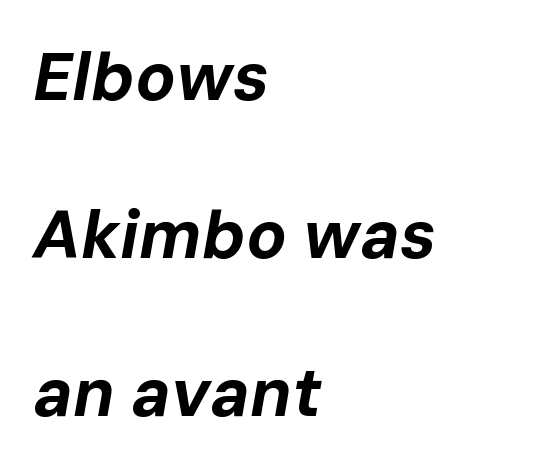
{"italic": "yes", "lean": "right", "slant_degrees": 10, "bold": "yes", "weight": "bold", "width": "normal", "stroke_contrast": "low", "x_height": "medium", "monospaced": "no", "underline": "no", "align": "left", "line_spacing": "loose", "line_spacing_ratio": 2.36, "letter_spacing": "normal", "letter_spacing_em": 0.0, "glyph_px": 67}
